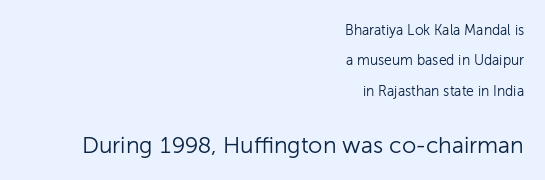
The image shows 23 px text type, upright; set right-aligned, loose line spacing (2.17x), normal letter spacing, not underlined; the second (bottom) block is 1.64x larger.
